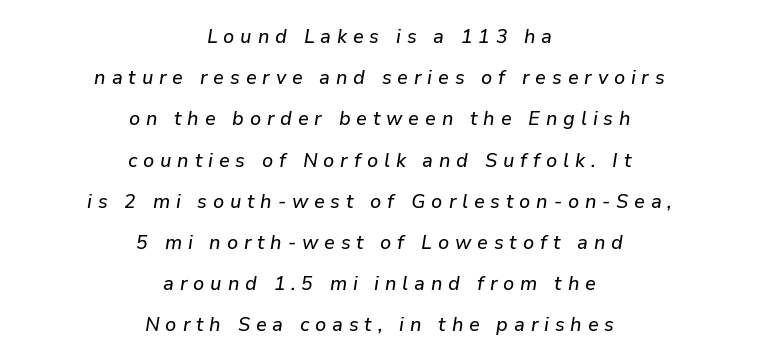
Q: Is the text italic (slanted)? A: Yes, it leans right by about 9 degrees.
Q: Is the text underlined? A: No.
Q: How is the paragraph aligned? A: Centered.
Q: Is the spacing between letters normal or unusually wide? A: Unusually wide.
Q: Is the spacing between lines tight, normal or loose? A: Loose.
